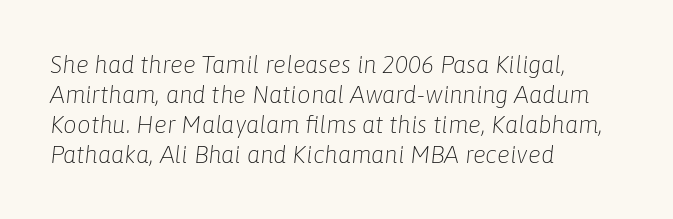
The image shows 24 px text type, italic (leaning right); set left-aligned, normal line spacing (1.25x), normal letter spacing, not underlined.
